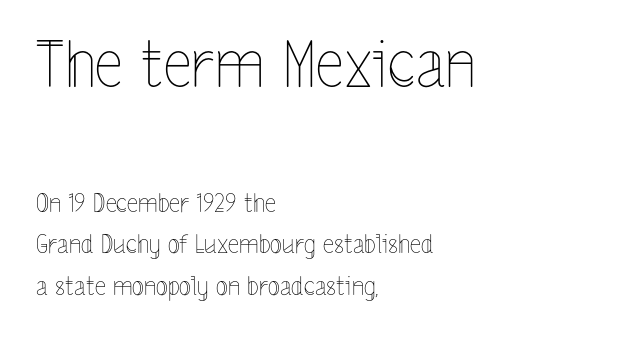
{"italic": "no", "bold": "no", "weight": "thin", "width": "condensed", "x_height": "medium", "monospaced": "no", "underline": "no", "align": "left", "line_spacing": "normal", "line_spacing_ratio": 1.67, "letter_spacing": "normal", "letter_spacing_em": 0.0, "larger_block": "first", "size_ratio": 2.52, "glyph_px": 63}
